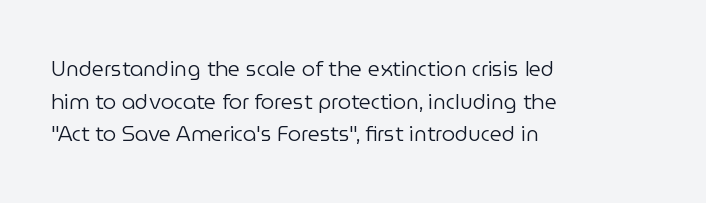
The image shows 21 px text type, upright; set left-aligned, normal line spacing (1.55x), normal letter spacing, not underlined.
